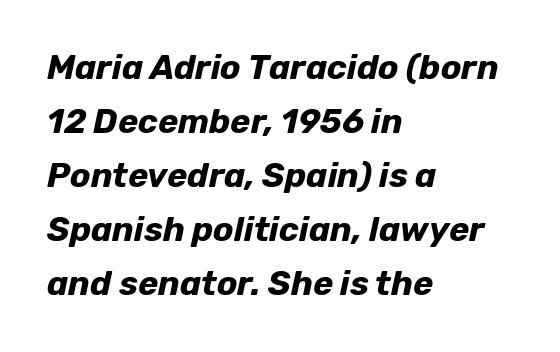
The image shows 34 px bold type, italic (leaning right); set left-aligned, normal line spacing (1.59x), normal letter spacing, not underlined; low stroke contrast and a medium x-height.
